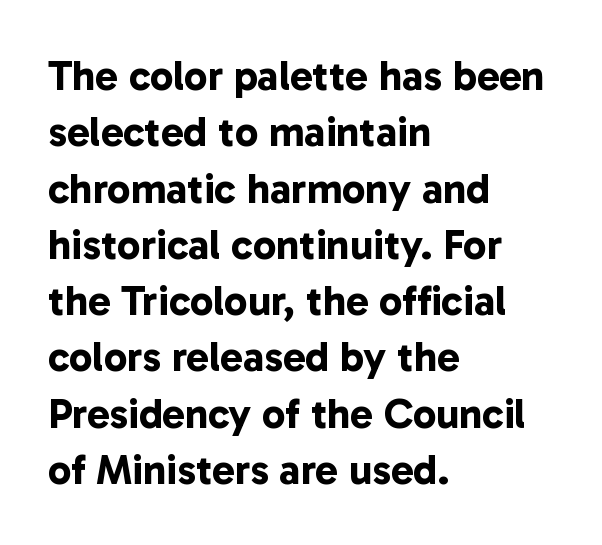
Q: Is the text bold? A: Yes.
Q: Is the typeface a serif or a sans-serif typeface? A: Sans-serif.
Q: Is the text underlined? A: No.
Q: How is the paragraph aligned? A: Left-aligned.
Q: Is the spacing between letters normal or unusually wide? A: Normal.
Q: Is the spacing between lines tight, normal or loose? A: Normal.
Q: Width (condensed, normal, or wide)? A: Normal.
Q: Stroke contrast? A: Low.
Q: x-height? A: Medium.
Q: Monospaced? A: No.
